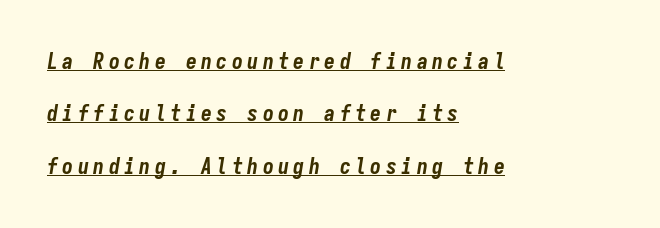
Q: Is the text bold? A: Yes.
Q: Is the text italic (slanted)? A: Yes, it leans right by about 9 degrees.
Q: Is the text underlined? A: Yes.
Q: How is the paragraph aligned? A: Left-aligned.
Q: Is the spacing between letters normal or unusually wide? A: Unusually wide.
Q: Is the spacing between lines tight, normal or loose? A: Loose.
